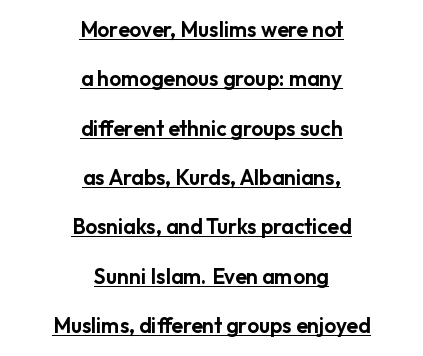
Q: Is the text italic (slanted)? A: No, it is upright.
Q: Is the text underlined? A: Yes.
Q: How is the paragraph aligned? A: Centered.
Q: Is the spacing between letters normal or unusually wide? A: Normal.
Q: Is the spacing between lines tight, normal or loose? A: Loose.
